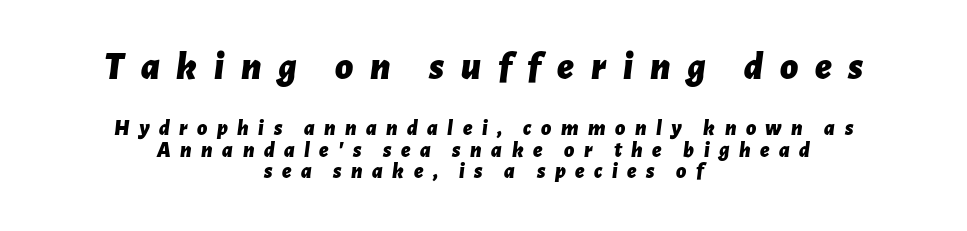
The image shows 39 px bold type, italic (leaning right); set centered, tight line spacing (0.99x), unusually wide letter spacing (+0.43 em), not underlined; the first (top) block is 1.77x larger; low stroke contrast and a medium x-height.
